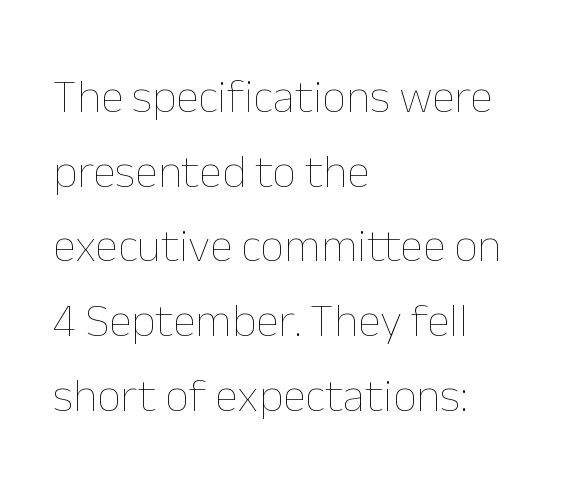
{"italic": "no", "bold": "no", "weight": "thin", "width": "normal", "stroke_contrast": "low", "x_height": "medium", "monospaced": "no", "underline": "no", "align": "left", "line_spacing": "normal", "line_spacing_ratio": 1.59, "letter_spacing": "normal", "letter_spacing_em": 0.0, "glyph_px": 47}
